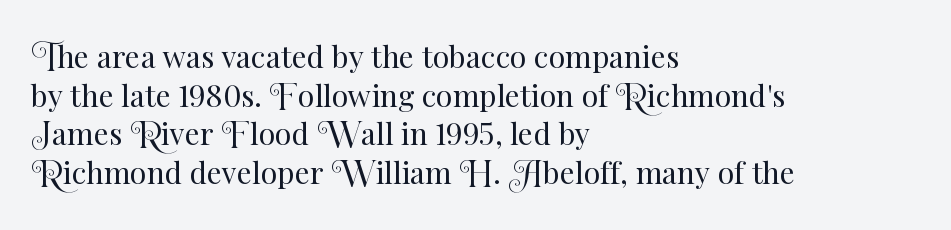
The image shows 30 px regular-weight type, upright; set left-aligned, normal line spacing (1.29x), normal letter spacing, not underlined; medium stroke contrast and a small x-height.
